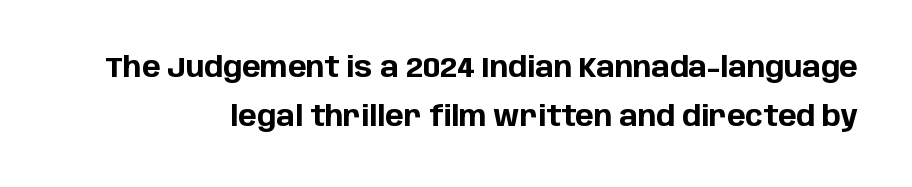
The image shows 28 px bold sans-serif type, upright; set line spacing 1.74x, normal letter spacing, not underlined; low stroke contrast and a large x-height.
